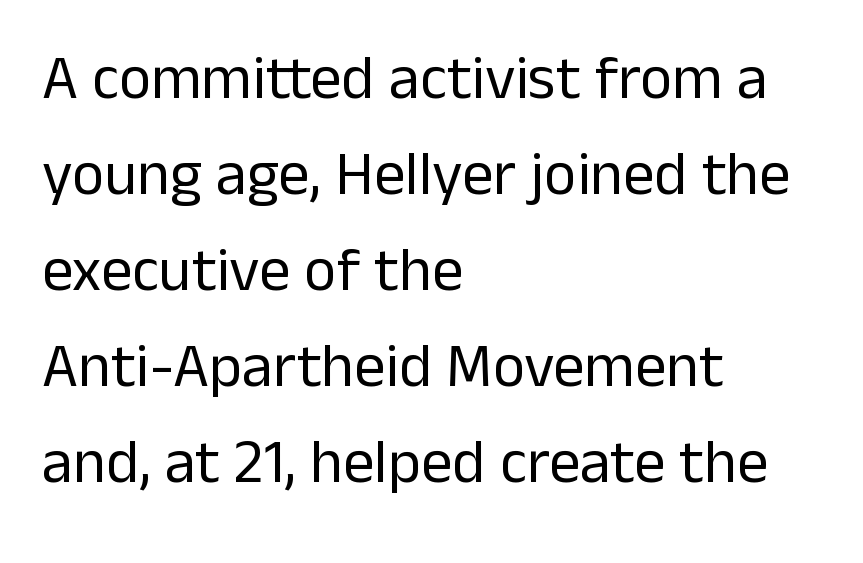
Q: Is the text bold? A: No.
Q: Is the text italic (slanted)? A: No, it is upright.
Q: Is the typeface a serif or a sans-serif typeface? A: Sans-serif.
Q: Is the text underlined? A: No.
Q: How is the paragraph aligned? A: Left-aligned.
Q: Is the spacing between letters normal or unusually wide? A: Normal.
Q: Is the spacing between lines tight, normal or loose? A: Normal.
Q: Width (condensed, normal, or wide)? A: Normal.
Q: Stroke contrast? A: Low.
Q: x-height? A: Medium.
Q: Monospaced? A: No.
